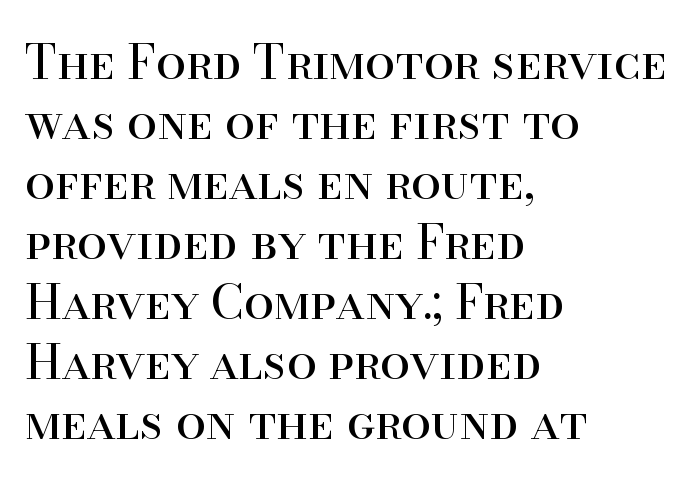
Q: Is the text bold? A: No.
Q: Is the text italic (slanted)? A: No, it is upright.
Q: Is the typeface a serif or a sans-serif typeface? A: Serif.
Q: Is the text underlined? A: No.
Q: How is the paragraph aligned? A: Left-aligned.
Q: Is the spacing between letters normal or unusually wide? A: Normal.
Q: Is the spacing between lines tight, normal or loose? A: Normal.
Q: Width (condensed, normal, or wide)? A: Normal.
Q: Stroke contrast? A: High.
Q: x-height? A: Small.
Q: Monospaced? A: No.
